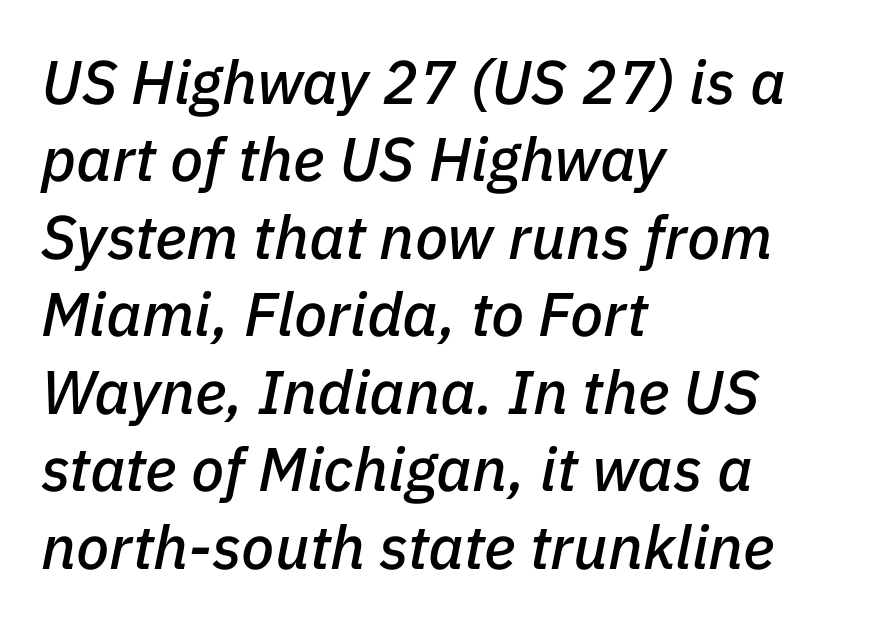
Q: Is the text italic (slanted)? A: Yes, it leans right by about 11 degrees.
Q: Is the text underlined? A: No.
Q: How is the paragraph aligned? A: Left-aligned.
Q: Is the spacing between letters normal or unusually wide? A: Normal.
Q: Is the spacing between lines tight, normal or loose? A: Normal.
Q: Width (condensed, normal, or wide)? A: Normal.
Q: Stroke contrast? A: Low.
Q: x-height? A: Medium.
Q: Monospaced? A: No.
